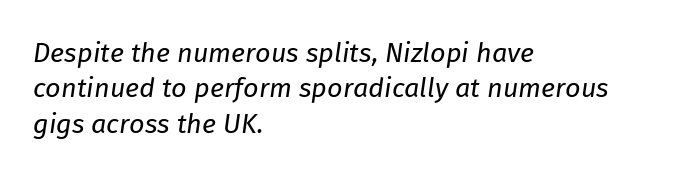
{"italic": "yes", "lean": "right", "slant_degrees": 8, "bold": "no", "underline": "no", "align": "left", "line_spacing": "normal", "line_spacing_ratio": 1.31, "letter_spacing": "normal", "letter_spacing_em": 0.0, "glyph_px": 27}
